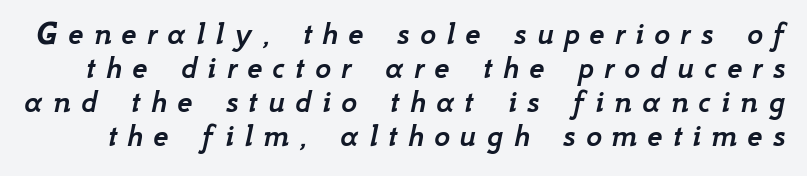
{"italic": "yes", "lean": "right", "slant_degrees": 12, "width": "normal", "stroke_contrast": "low", "x_height": "small", "monospaced": "no", "underline": "no", "line_spacing": "tight", "line_spacing_ratio": 1.0, "letter_spacing": "wide", "letter_spacing_em": 0.3, "glyph_px": 34}
